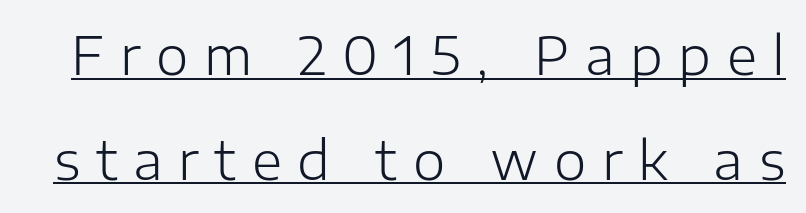
The image shows 52 px light sans-serif type, upright; set loose line spacing (2.01x), unusually wide letter spacing (+0.3 em), underlined; low stroke contrast and a medium x-height.
